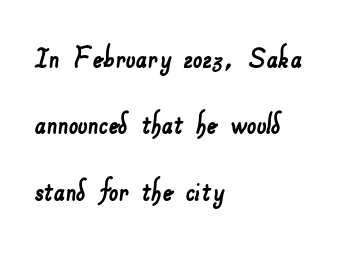
Q: Is the typeface a serif or a sans-serif typeface? A: Sans-serif.
Q: Is the text underlined? A: No.
Q: How is the paragraph aligned? A: Left-aligned.
Q: Is the spacing between letters normal or unusually wide? A: Normal.
Q: Is the spacing between lines tight, normal or loose? A: Loose.
Q: Width (condensed, normal, or wide)? A: Normal.
Q: Stroke contrast? A: Low.
Q: x-height? A: Small.
Q: Monospaced? A: No.
